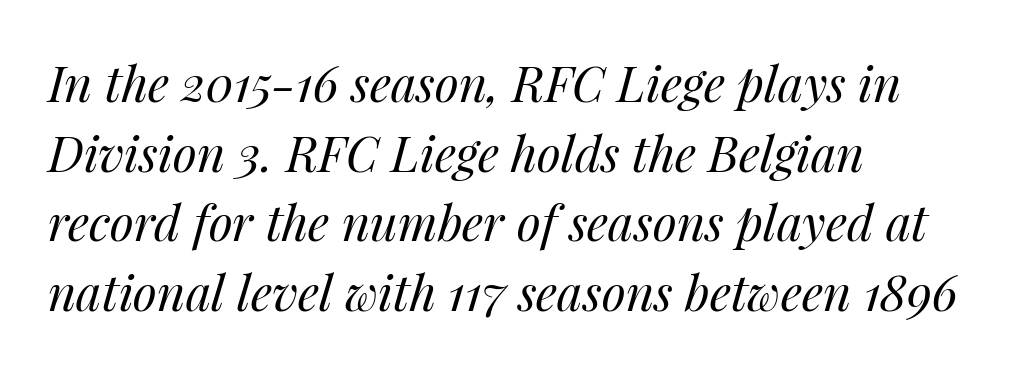
Q: Is the text bold? A: No.
Q: Is the text italic (slanted)? A: Yes, it leans right by about 14 degrees.
Q: Is the text underlined? A: No.
Q: How is the paragraph aligned? A: Left-aligned.
Q: Is the spacing between letters normal or unusually wide? A: Normal.
Q: Is the spacing between lines tight, normal or loose? A: Normal.
Q: Width (condensed, normal, or wide)? A: Normal.
Q: Stroke contrast? A: Medium.
Q: x-height? A: Medium.
Q: Monospaced? A: No.
